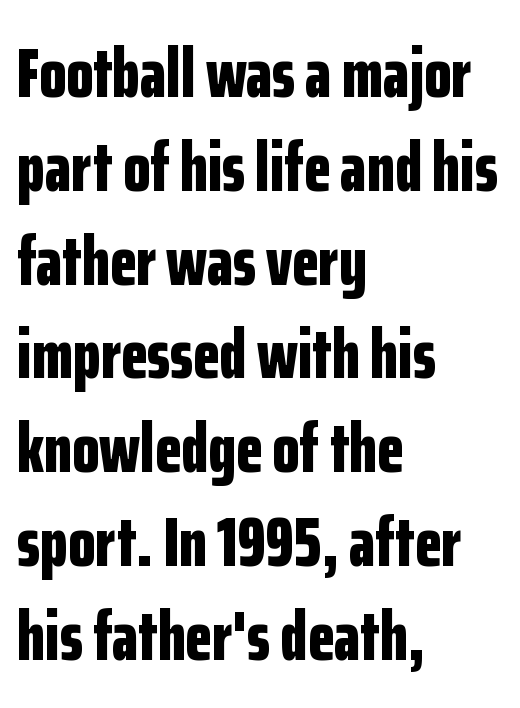
The image shows 70 px bold, condensed sans-serif type, upright; set left-aligned, normal line spacing (1.34x), normal letter spacing, not underlined; low stroke contrast and a medium x-height.
